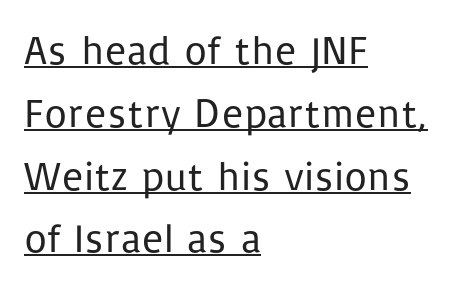
What kind of face is this? One without serifs — a sans. Words appear dense and cohesive because spacing is normal. Vertical strokes here are truly vertical. The typesetter chose a ragged-right arrangement here. The face used here is proportionally spaced, like ordinary book or web type. The passage shown stacks its lines at a standard gap.
